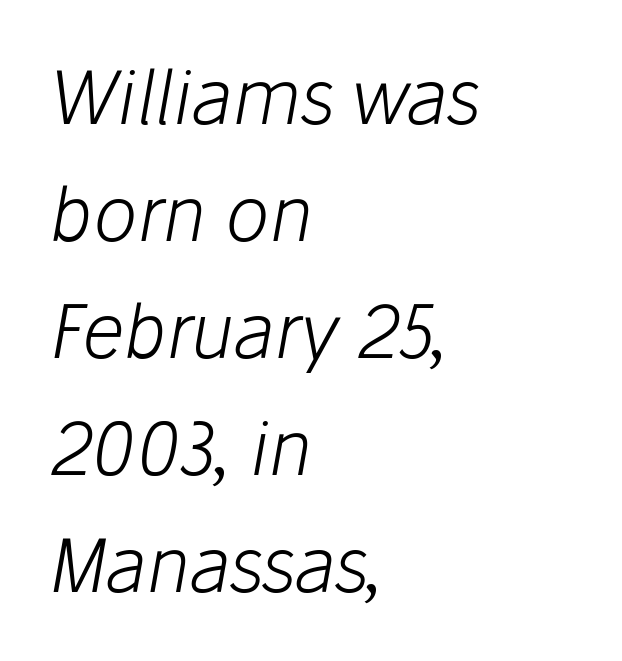
The image shows 74 px light type, italic (leaning right); set left-aligned, normal line spacing (1.58x), normal letter spacing, not underlined; low stroke contrast and a medium x-height.
